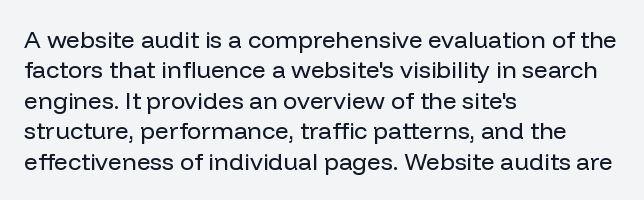
Q: Is the text bold? A: No.
Q: Is the text italic (slanted)? A: No, it is upright.
Q: Is the text underlined? A: No.
Q: How is the paragraph aligned? A: Left-aligned.
Q: Is the spacing between letters normal or unusually wide? A: Normal.
Q: Is the spacing between lines tight, normal or loose? A: Normal.
